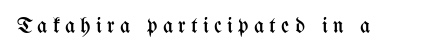
No heavy texture on the line: the type isn't bold. This sample uses expanded letter spacing, leaving extra air between glyphs. Just letters on the line, the space beneath them empty. The font's upright variant was chosen for this text.
